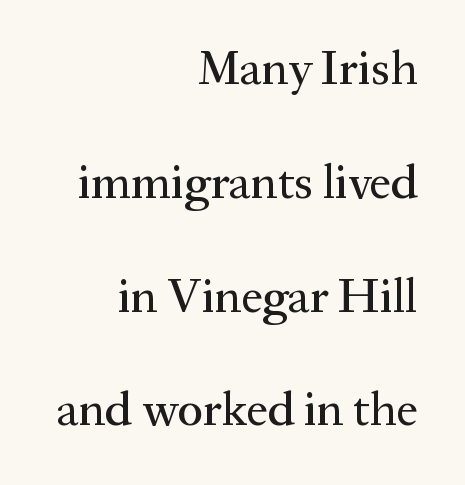
{"serif": "yes", "italic": "no", "width": "normal", "stroke_contrast": "medium", "x_height": "medium", "monospaced": "no", "underline": "no", "align": "right", "line_spacing": "loose", "line_spacing_ratio": 2.37, "letter_spacing": "normal", "letter_spacing_em": 0.0, "glyph_px": 48}
